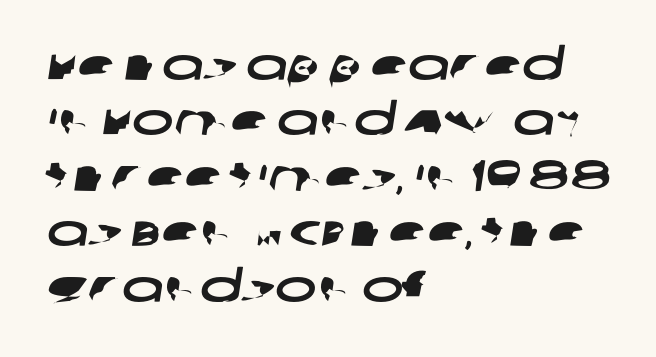
The image shows 44 px wide sans-serif type; set left-aligned, normal line spacing (1.26x), normal letter spacing, not underlined; low stroke contrast and a large x-height.
